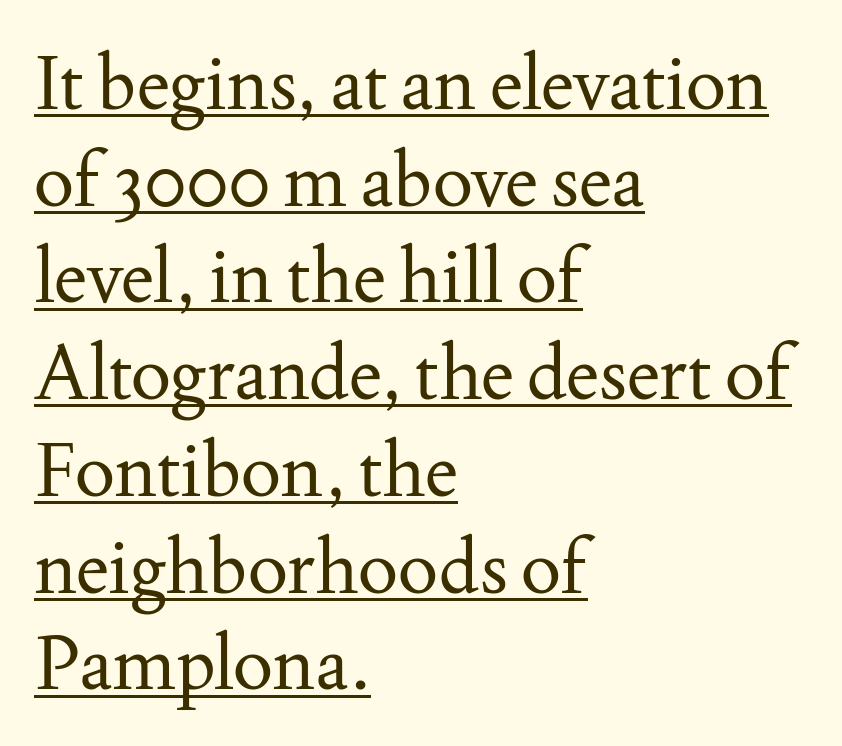
{"serif": "yes", "italic": "no", "bold": "no", "weight": "regular", "width": "normal", "stroke_contrast": "medium", "x_height": "small", "monospaced": "no", "underline": "yes", "align": "left", "line_spacing": "normal", "line_spacing_ratio": 1.29, "letter_spacing": "normal", "letter_spacing_em": 0.0, "glyph_px": 75}
